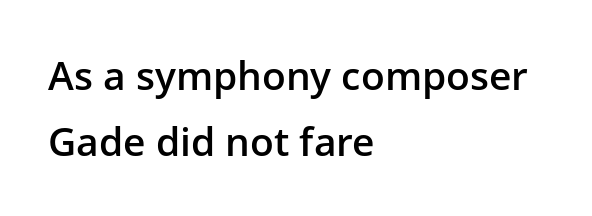
The type family on display is of the sans-serif kind. Type without underlining. Do the letters lean? They stand straight. Spacing verdict: proportional, widths tailored to each character. The ragged edge is on the right, which tells us the setting is flush left. Does the leading feel generous? No, just average.
